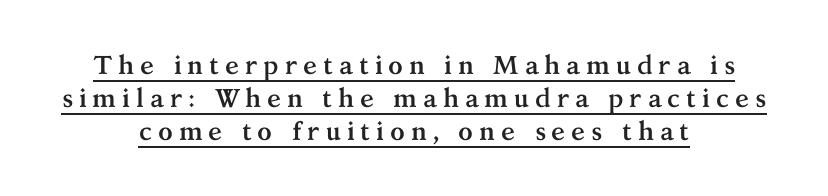
{"italic": "no", "bold": "yes", "underline": "yes", "align": "center", "line_spacing": "normal", "line_spacing_ratio": 1.26, "letter_spacing": "wide", "letter_spacing_em": 0.22, "glyph_px": 26}
